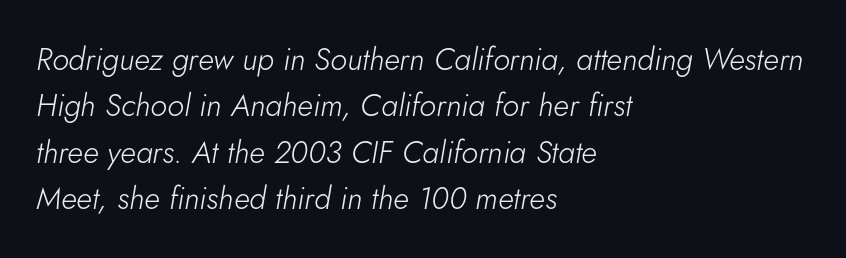
The image shows 31 px light type, italic (leaning right); set left-aligned, normal line spacing (1.5x), normal letter spacing, not underlined; low stroke contrast and a small x-height.
